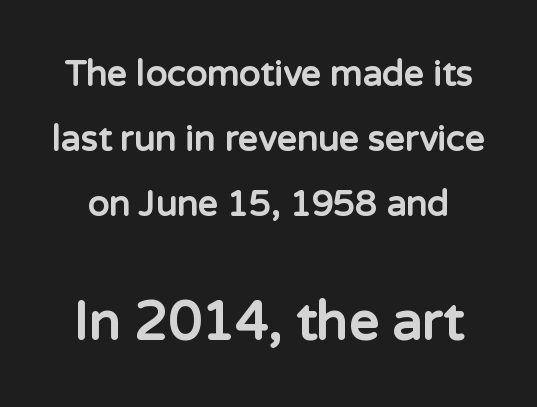
The image shows 53 px bold sans-serif type, upright; set line spacing 1.86x, normal letter spacing, not underlined; the second (bottom) block is 1.51x larger; low stroke contrast and a medium x-height.
